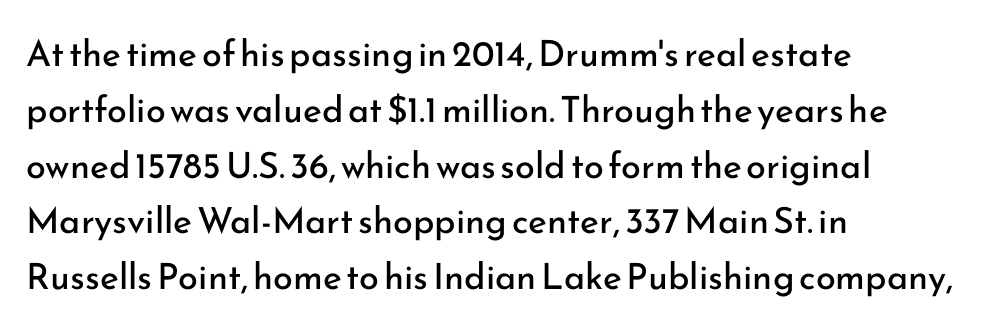
Q: Is the text bold? A: No.
Q: Is the text italic (slanted)? A: No, it is upright.
Q: Is the typeface a serif or a sans-serif typeface? A: Sans-serif.
Q: Is the text underlined? A: No.
Q: How is the paragraph aligned? A: Left-aligned.
Q: Is the spacing between letters normal or unusually wide? A: Normal.
Q: Is the spacing between lines tight, normal or loose? A: Normal.
Q: Width (condensed, normal, or wide)? A: Normal.
Q: Stroke contrast? A: Low.
Q: x-height? A: Small.
Q: Monospaced? A: No.
